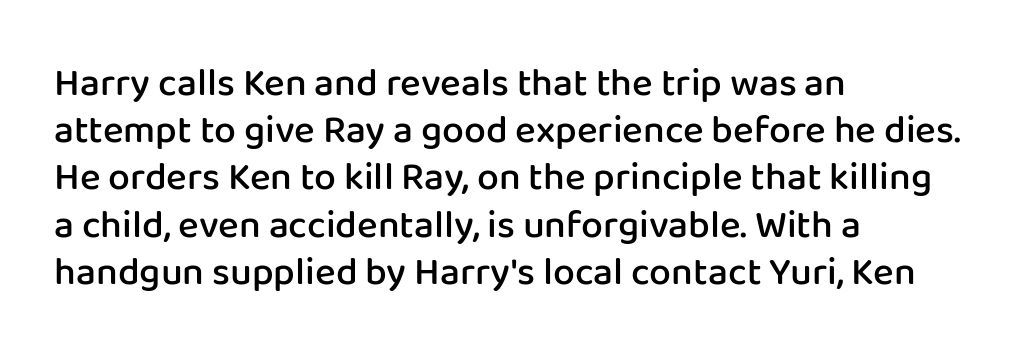
Q: Is the text bold? A: Semi-bold.
Q: Is the text italic (slanted)? A: No, it is upright.
Q: Is the typeface a serif or a sans-serif typeface? A: Sans-serif.
Q: Is the text underlined? A: No.
Q: How is the paragraph aligned? A: Left-aligned.
Q: Is the spacing between letters normal or unusually wide? A: Normal.
Q: Width (condensed, normal, or wide)? A: Normal.
Q: Stroke contrast? A: Low.
Q: x-height? A: Medium.
Q: Monospaced? A: No.
